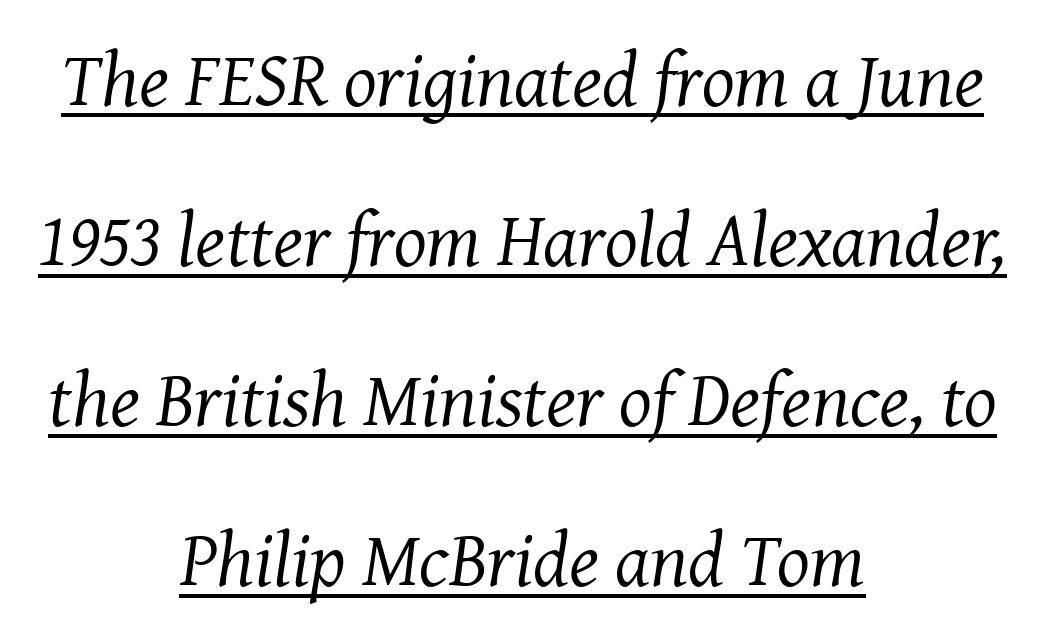
Serif or sans? Serif — the stroke terminals have little feet. The specimen includes a rule beneath the text block's lines. Caption: face not bold, strokes unweighted. Compared with a flush-left layout, this one balances lines on the center instead. Does the lettering tilt? It does — this is italic.
